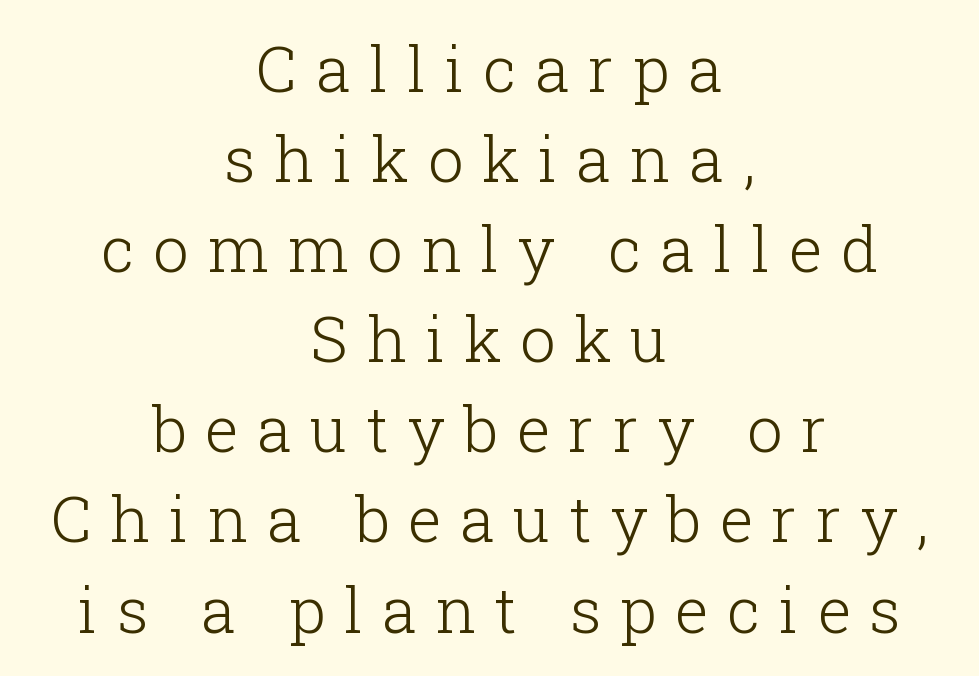
{"serif": "yes", "italic": "no", "bold": "no", "weight": "light", "width": "normal", "stroke_contrast": "low", "x_height": "medium", "monospaced": "no", "underline": "no", "align": "center", "line_spacing": "normal", "line_spacing_ratio": 1.43, "letter_spacing": "wide", "letter_spacing_em": 0.3, "glyph_px": 63}
